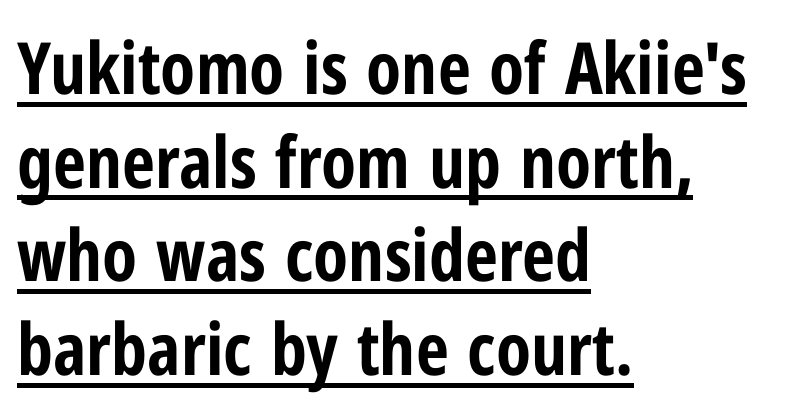
Emphasis is given by a line drawn under the lettering. Reading down the column, the eye jumps a familiar distance to each next line. The font is running at its bold setting. This rendering employs a face without finishing strokes, i.e., a sans-serif. Ascenders rise straight up at ninety degrees. This sample uses plain, unmodified letter spacing.
